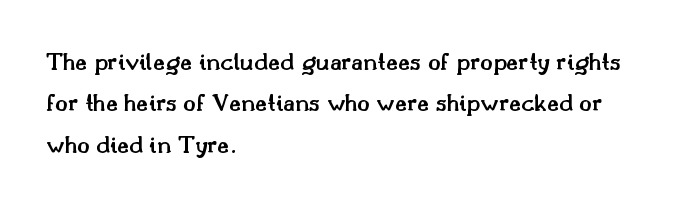
{"italic": "no", "bold": "semi", "underline": "no", "align": "left", "line_spacing": "normal", "line_spacing_ratio": 1.59, "letter_spacing": "normal", "letter_spacing_em": 0.0, "glyph_px": 26}
